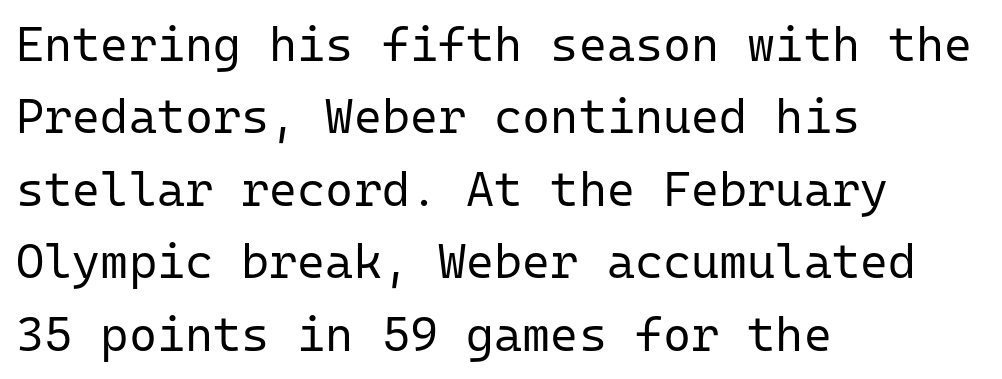
The image shows 48 px regular-weight sans-serif type, upright, monospaced; set left-aligned, normal line spacing (1.51x), normal letter spacing, not underlined; low stroke contrast and a medium x-height.
